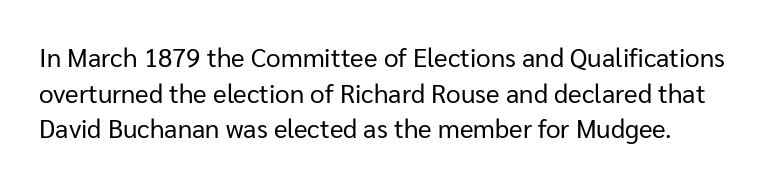
{"italic": "no", "bold": "no", "underline": "no", "align": "left", "line_spacing": "normal", "line_spacing_ratio": 1.37, "letter_spacing": "normal", "letter_spacing_em": 0.0, "glyph_px": 26}
